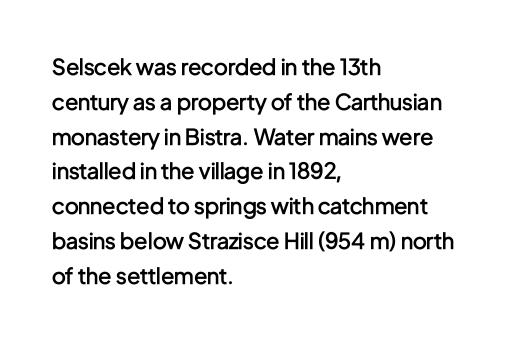
Firm but not heavy-handed strokes: this text is semibold. The specimen omits any rule beneath the text block's lines. Ordinary non-slanted type is in use. Each new line begins a customary step beneath the previous one. The line texture is even and compact thanks to regular tracking.
